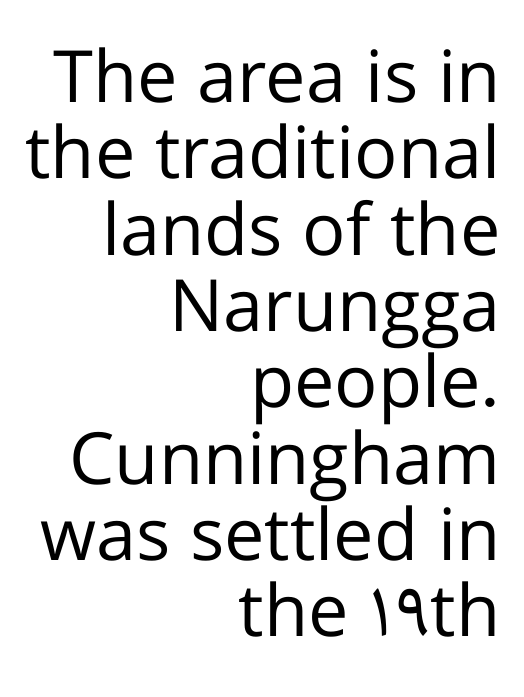
The image shows 72 px regular-weight sans-serif type, upright; set right-aligned, tight line spacing (1.06x), normal letter spacing, not underlined; low stroke contrast and a medium x-height.
